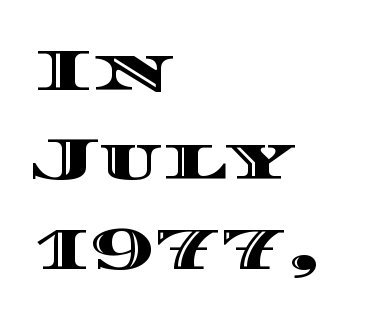
Q: Is the text italic (slanted)? A: No, it is upright.
Q: Is the text underlined? A: No.
Q: How is the paragraph aligned? A: Left-aligned.
Q: Is the spacing between letters normal or unusually wide? A: Normal.
Q: Is the spacing between lines tight, normal or loose? A: Normal.
Q: Width (condensed, normal, or wide)? A: Wide.
Q: x-height? A: Large.
Q: Monospaced? A: No.
